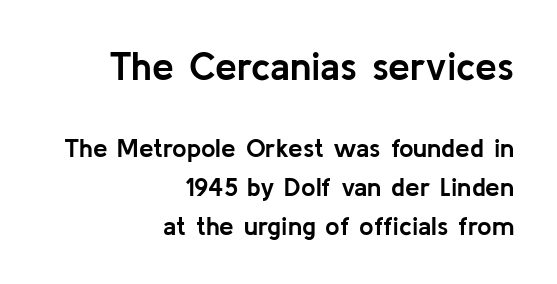
The image shows 39 px semibold sans-serif type, upright; set right-aligned, normal line spacing (1.49x), normal letter spacing, not underlined; the first (top) block is 1.5x larger; low stroke contrast and a medium x-height.
